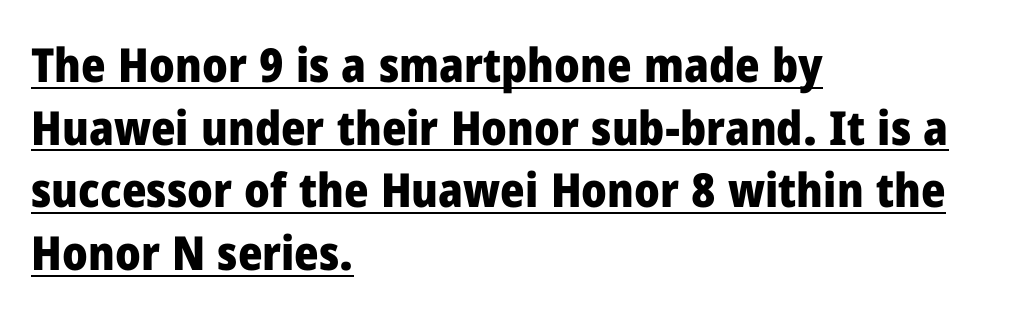
Q: Is the text bold? A: Yes.
Q: Is the text italic (slanted)? A: No, it is upright.
Q: Is the typeface a serif or a sans-serif typeface? A: Sans-serif.
Q: Is the text underlined? A: Yes.
Q: How is the paragraph aligned? A: Left-aligned.
Q: Is the spacing between letters normal or unusually wide? A: Normal.
Q: Is the spacing between lines tight, normal or loose? A: Normal.
Q: Width (condensed, normal, or wide)? A: Normal.
Q: Stroke contrast? A: Low.
Q: x-height? A: Medium.
Q: Monospaced? A: No.
